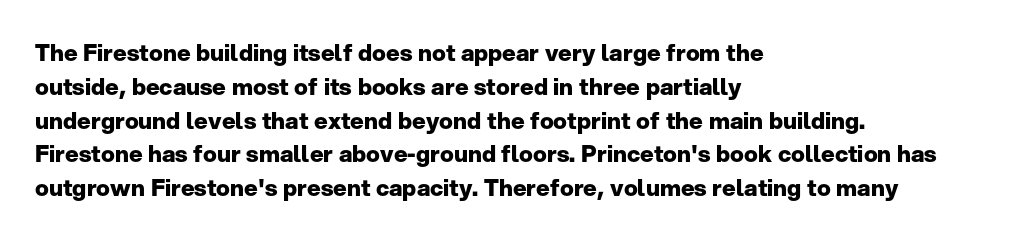
Q: Is the text bold? A: Yes.
Q: Is the text italic (slanted)? A: No, it is upright.
Q: Is the text underlined? A: No.
Q: How is the paragraph aligned? A: Left-aligned.
Q: Is the spacing between letters normal or unusually wide? A: Normal.
Q: Is the spacing between lines tight, normal or loose? A: Normal.
